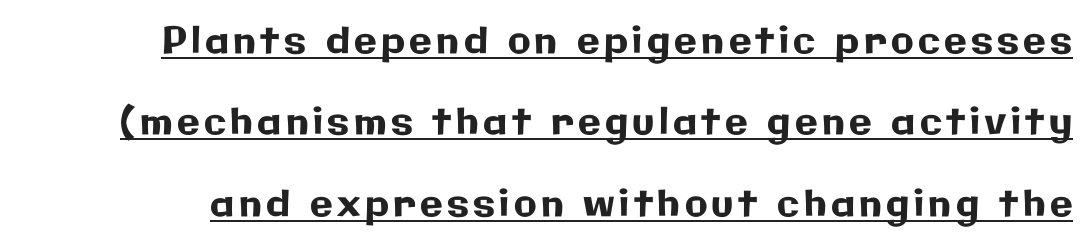
The image shows 37 px sans-serif type, upright; set loose line spacing (2.2x), underlined; low stroke contrast and a medium x-height.
